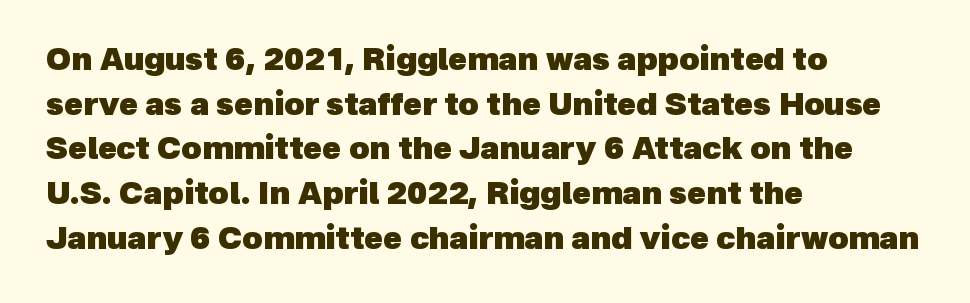
Q: Is the text bold? A: Yes.
Q: Is the typeface a serif or a sans-serif typeface? A: Sans-serif.
Q: Is the text underlined? A: No.
Q: How is the paragraph aligned? A: Left-aligned.
Q: Is the spacing between letters normal or unusually wide? A: Normal.
Q: Is the spacing between lines tight, normal or loose? A: Normal.
Q: Width (condensed, normal, or wide)? A: Normal.
Q: x-height? A: Medium.
Q: Monospaced? A: No.
